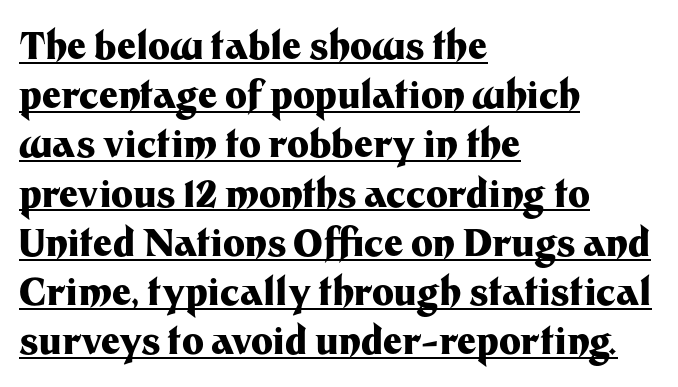
{"serif": "no", "italic": "no", "bold": "yes", "weight": "heavy", "width": "normal", "stroke_contrast": "medium", "x_height": "medium", "monospaced": "no", "underline": "yes", "align": "left", "line_spacing": "normal", "line_spacing_ratio": 1.33, "letter_spacing": "normal", "letter_spacing_em": 0.0, "glyph_px": 37}
